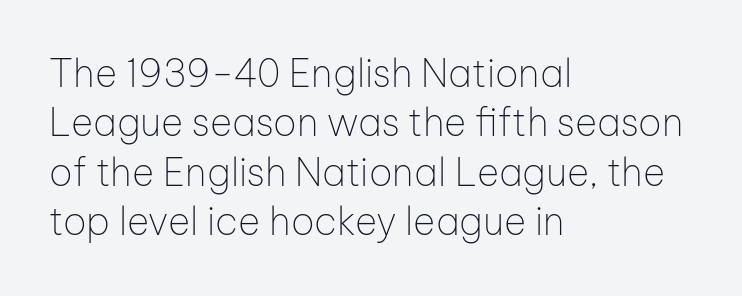
The image shows 38 px thin sans-serif type, upright; set left-aligned, normal line spacing (1.3x), normal letter spacing, not underlined; low stroke contrast and a medium x-height.
